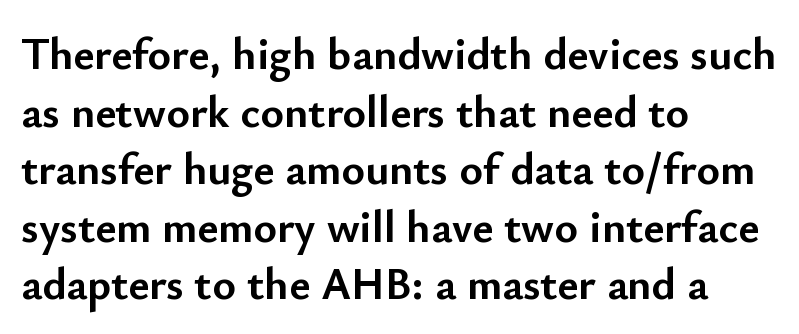
The rendering uses a bold face; every stroke is thick and dark. Line starts are locked; line ends wander. A typesetter would call this leading conventional body-copy spacing. Words appear dense and cohesive because spacing is normal. Descenders are the only things crossing below the line.
